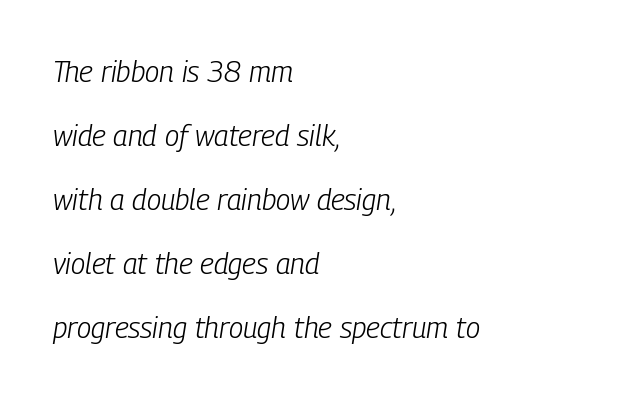
Successive baselines arrive slowly, with a big drop between each. Words appear dense and cohesive because spacing is normal. Observe the lean: these are italic letterforms. Typeset ragged right — the left edge is the straight one. The face used here is proportionally spaced, like ordinary book or web type. The font sits on the lighter half of the weight spectrum, regular included.
